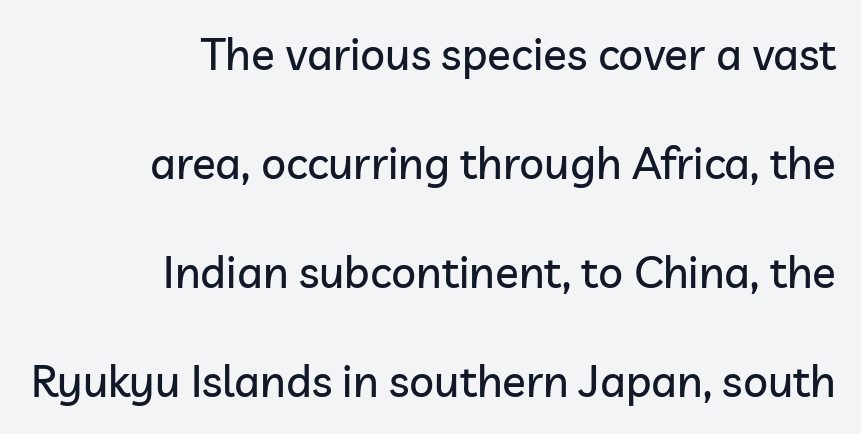
Q: Is the text italic (slanted)? A: No, it is upright.
Q: Is the typeface a serif or a sans-serif typeface? A: Sans-serif.
Q: Is the text underlined? A: No.
Q: How is the paragraph aligned? A: Right-aligned.
Q: Is the spacing between letters normal or unusually wide? A: Normal.
Q: Is the spacing between lines tight, normal or loose? A: Loose.
Q: Width (condensed, normal, or wide)? A: Normal.
Q: Stroke contrast? A: Low.
Q: x-height? A: Medium.
Q: Monospaced? A: No.
